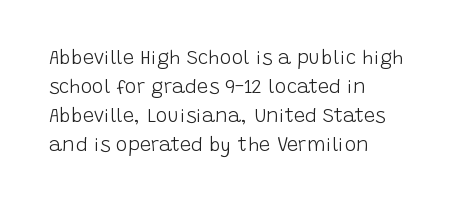
Beneath every word, the page is bare. Stems here are at most as thick as an everyday book face. When letters stand straight like this, we call the style roman or upright. This rendering leaves character spacing at its baseline value. The rendering uses a moderate line-height, typical for paragraphs.
